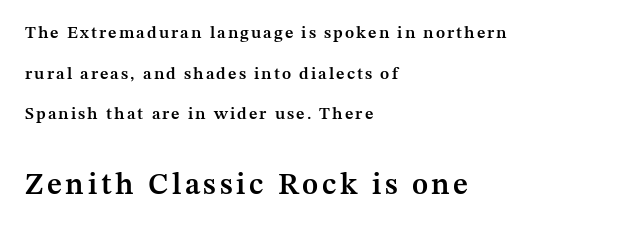
{"serif": "yes", "italic": "no", "bold": "semi", "weight": "semibold", "width": "normal", "stroke_contrast": "medium", "x_height": "medium", "monospaced": "no", "underline": "no", "align": "left", "line_spacing": "loose", "line_spacing_ratio": 2.39, "larger_block": "second", "size_ratio": 1.76, "glyph_px": 30}
